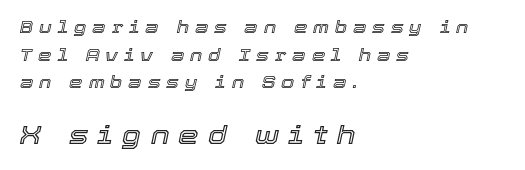
Q: Is the text italic (slanted)? A: Yes, it leans right by about 12 degrees.
Q: Is the text underlined? A: No.
Q: How is the paragraph aligned? A: Left-aligned.
Q: Is the spacing between letters normal or unusually wide? A: Unusually wide.
Q: Is the spacing between lines tight, normal or loose? A: Normal.
Q: Which block of text is set in a larger size, the first (top) or the second (bottom)? A: The second (bottom) one.
